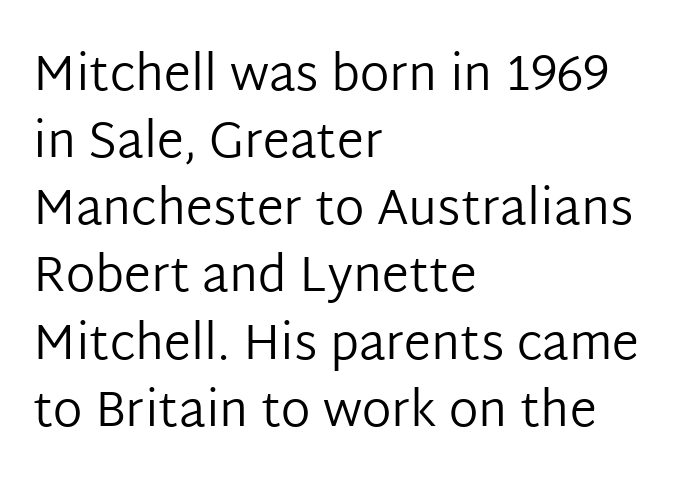
{"serif": "no", "italic": "no", "bold": "no", "weight": "regular", "width": "normal", "stroke_contrast": "low", "x_height": "medium", "monospaced": "no", "underline": "no", "align": "left", "line_spacing": "normal", "line_spacing_ratio": 1.37, "letter_spacing": "normal", "letter_spacing_em": 0.0, "glyph_px": 49}
